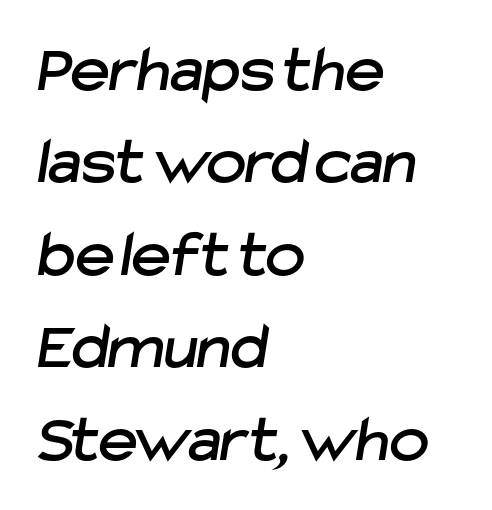
Q: Is the typeface a serif or a sans-serif typeface? A: Sans-serif.
Q: Is the text underlined? A: No.
Q: How is the paragraph aligned? A: Left-aligned.
Q: Is the spacing between letters normal or unusually wide? A: Normal.
Q: Is the spacing between lines tight, normal or loose? A: Normal.
Q: Width (condensed, normal, or wide)? A: Normal.
Q: Stroke contrast? A: Low.
Q: x-height? A: Medium.
Q: Monospaced? A: No.
